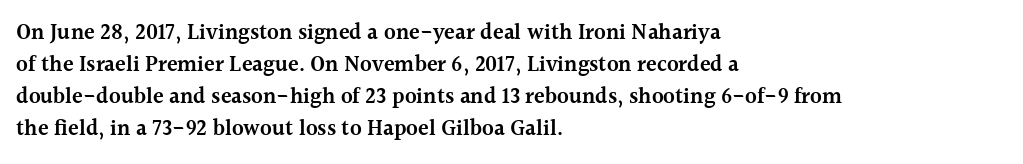
Check the space under the baseline: it is left empty. Style check: upright. The sample has been set in demibold, a notch under bold. Words appear dense and cohesive because spacing is normal. In terms of leading, this rendering sits right in the middle. Where is the straight margin? On the left.
